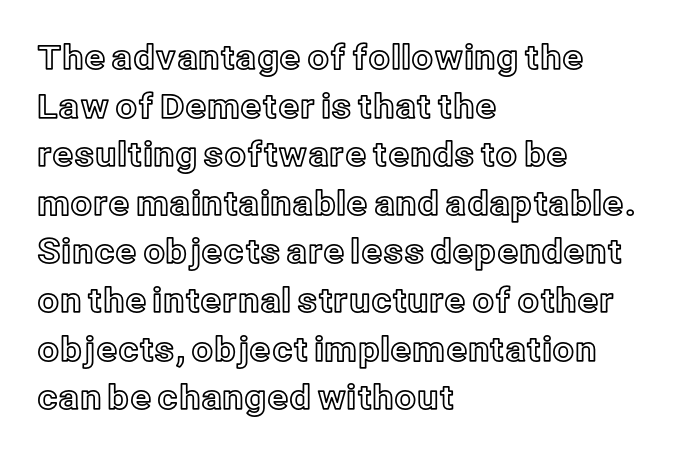
Q: Is the text italic (slanted)? A: No, it is upright.
Q: Is the text underlined? A: No.
Q: How is the paragraph aligned? A: Left-aligned.
Q: Is the spacing between letters normal or unusually wide? A: Normal.
Q: Is the spacing between lines tight, normal or loose? A: Normal.
Q: Width (condensed, normal, or wide)? A: Normal.
Q: x-height? A: Medium.
Q: Monospaced? A: No.
